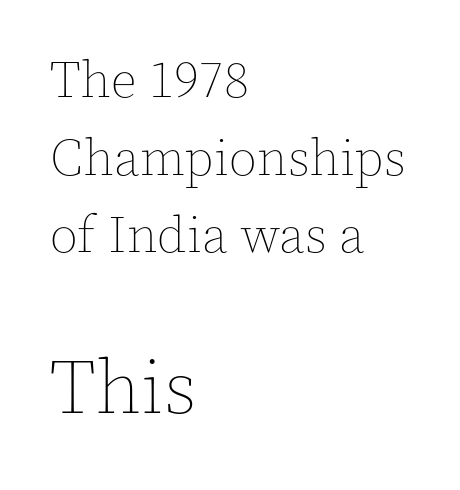
This is roman type, the default non-slanted kind. Between one letter and the next there's only the usual sliver of space. Each letter keeps its own natural width here, so spacing adapts to shape. Compared with a centered layout, this one pins lines to the left instead. How would I describe the line gaps? Plain and ordinary.
